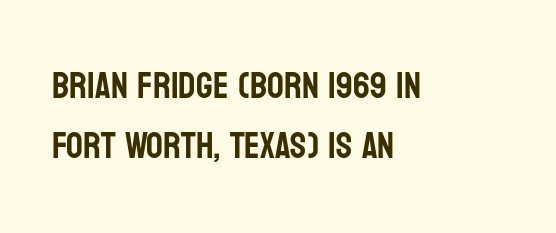
Q: Is the text italic (slanted)? A: No, it is upright.
Q: Is the typeface a serif or a sans-serif typeface? A: Sans-serif.
Q: Is the text underlined? A: No.
Q: How is the paragraph aligned? A: Left-aligned.
Q: Is the spacing between letters normal or unusually wide? A: Normal.
Q: Is the spacing between lines tight, normal or loose? A: Normal.
Q: Width (condensed, normal, or wide)? A: Condensed.
Q: Stroke contrast? A: Low.
Q: x-height? A: Large.
Q: Monospaced? A: No.
